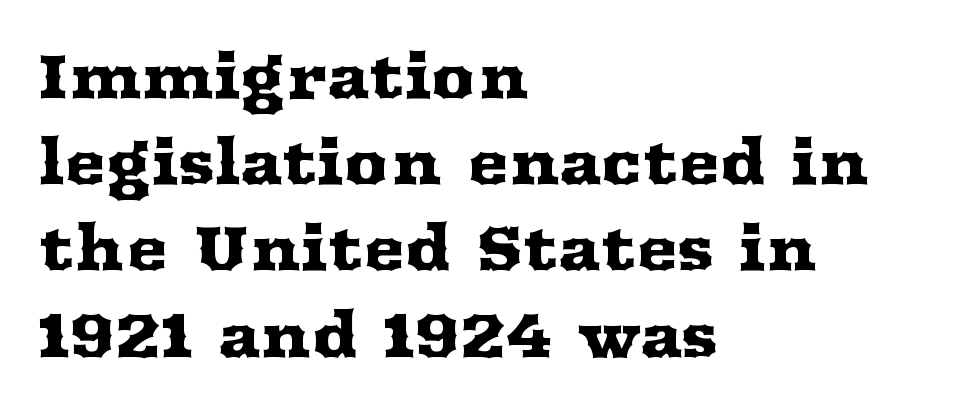
The passage shown is typed in a proportional face where columns would drift. The area under the type is left untouched. Line spacing here is normal. Nothing unusual about the tracking: characters are spaced as the font intends.
